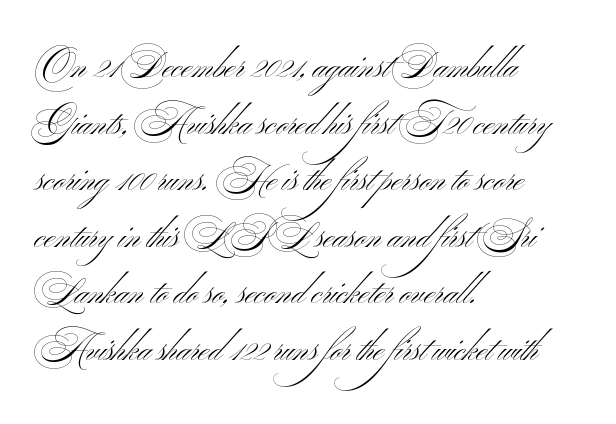
Q: Is the text bold? A: No.
Q: Is the typeface a serif or a sans-serif typeface? A: Sans-serif.
Q: Is the text underlined? A: No.
Q: How is the paragraph aligned? A: Left-aligned.
Q: Is the spacing between letters normal or unusually wide? A: Normal.
Q: Is the spacing between lines tight, normal or loose? A: Normal.
Q: Width (condensed, normal, or wide)? A: Wide.
Q: Stroke contrast? A: Medium.
Q: x-height? A: Small.
Q: Monospaced? A: No.
